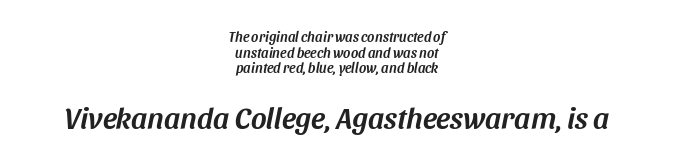
The passage shown is not underscored anywhere. Teacher's note: observe the equal gaps on both sides — that is centered alignment. Note the varied advance widths — an 'i' is clearly narrower than an 'm'. Each word holds together tightly as a unit, with standard inter-letter gaps.
